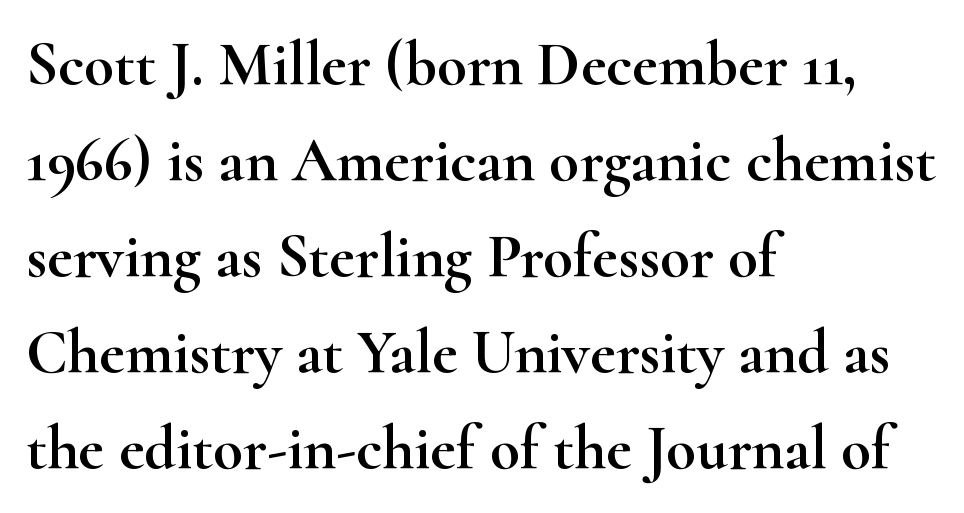
Q: Is the text italic (slanted)? A: No, it is upright.
Q: Is the typeface a serif or a sans-serif typeface? A: Serif.
Q: Is the text underlined? A: No.
Q: How is the paragraph aligned? A: Left-aligned.
Q: Is the spacing between letters normal or unusually wide? A: Normal.
Q: Is the spacing between lines tight, normal or loose? A: Normal.
Q: Width (condensed, normal, or wide)? A: Wide.
Q: Stroke contrast? A: High.
Q: x-height? A: Small.
Q: Monospaced? A: No.
